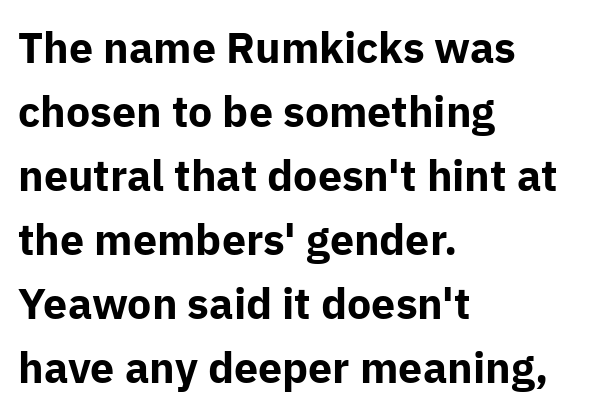
Letter spacing: default. Evenly set lines give the paragraph a standard silhouette. The face used here has the dense, thick strokes of a bold. Unlike a traditional serif, this face leaves its strokes unadorned.
